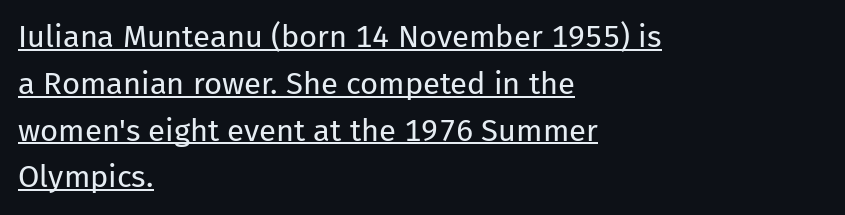
Q: Is the text bold? A: No.
Q: Is the text italic (slanted)? A: No, it is upright.
Q: Is the typeface a serif or a sans-serif typeface? A: Sans-serif.
Q: Is the text underlined? A: Yes.
Q: How is the paragraph aligned? A: Left-aligned.
Q: Is the spacing between letters normal or unusually wide? A: Normal.
Q: Is the spacing between lines tight, normal or loose? A: Normal.
Q: Width (condensed, normal, or wide)? A: Normal.
Q: Stroke contrast? A: Low.
Q: x-height? A: Medium.
Q: Monospaced? A: No.
